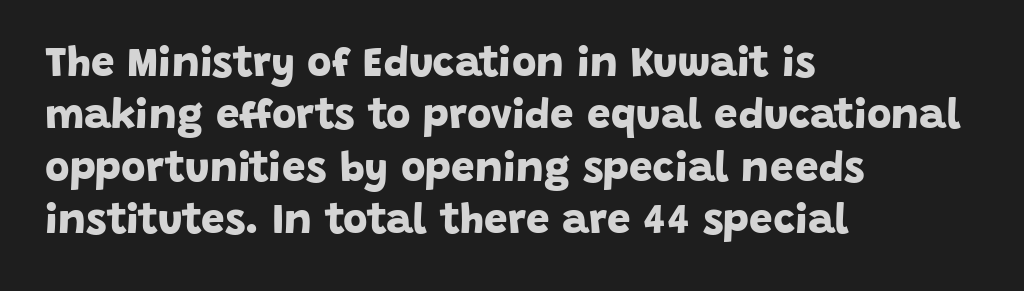
Q: Is the text bold? A: Yes.
Q: Is the typeface a serif or a sans-serif typeface? A: Sans-serif.
Q: Is the text underlined? A: No.
Q: How is the paragraph aligned? A: Left-aligned.
Q: Is the spacing between letters normal or unusually wide? A: Normal.
Q: Is the spacing between lines tight, normal or loose? A: Normal.
Q: Width (condensed, normal, or wide)? A: Normal.
Q: Stroke contrast? A: Low.
Q: x-height? A: Large.
Q: Monospaced? A: No.
